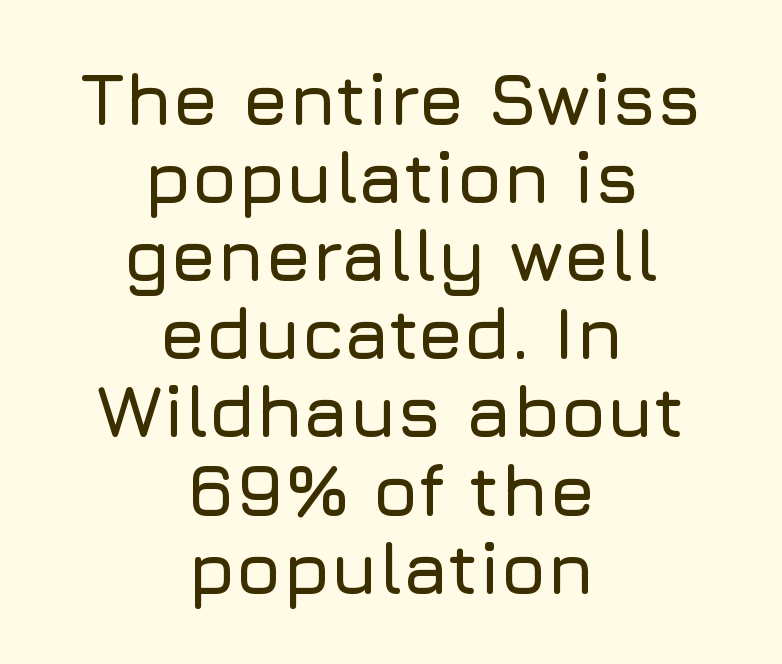
The gap between lines stays unmarked. Cramped leading. A typesetter would label this face a sans. Looks like regular typesetting: each glyph gets only the width it needs. You can tell it's not italic because the verticals are truly vertical.
